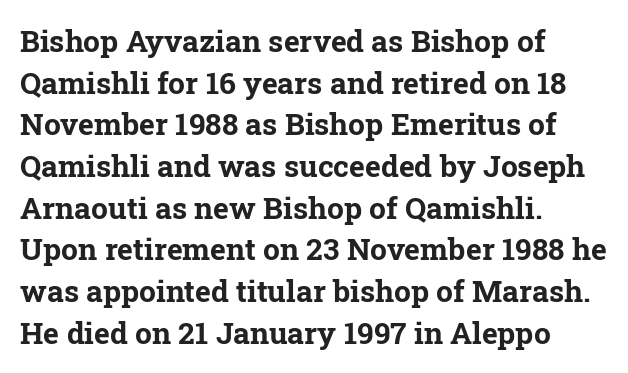
The image shows 30 px bold serif type, upright; set left-aligned, normal line spacing (1.39x), normal letter spacing, not underlined; low stroke contrast and a medium x-height.
